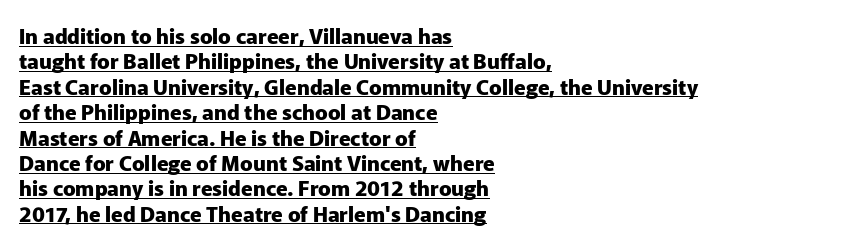
{"italic": "no", "bold": "yes", "underline": "yes", "align": "left", "line_spacing_ratio": 1.21, "letter_spacing": "normal", "letter_spacing_em": 0.0, "glyph_px": 21}
